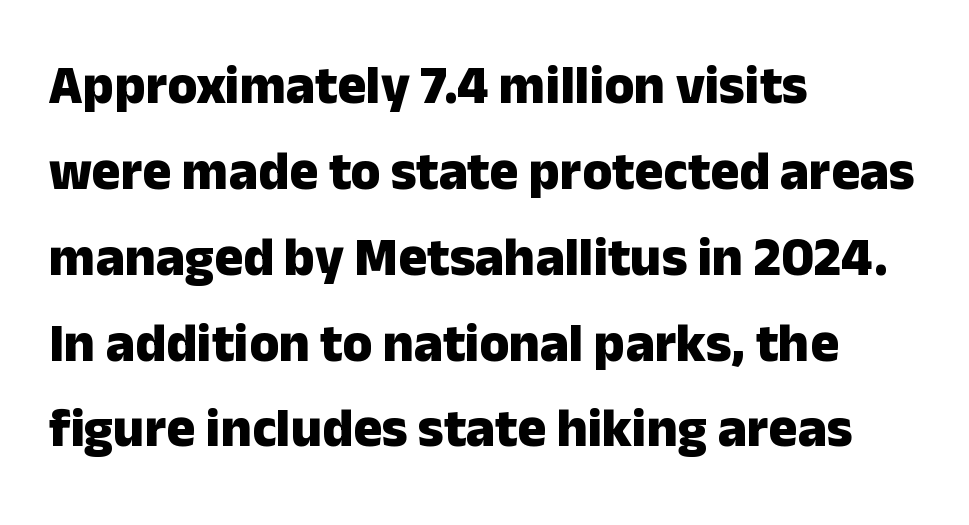
{"serif": "no", "italic": "no", "bold": "yes", "weight": "heavy", "width": "normal", "stroke_contrast": "low", "x_height": "medium", "monospaced": "no", "underline": "no", "align": "left", "line_spacing": "normal", "line_spacing_ratio": 1.59, "letter_spacing": "normal", "letter_spacing_em": 0.0, "glyph_px": 54}
